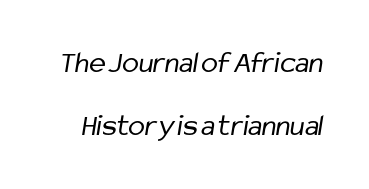
The image shows 31 px regular-weight, condensed sans-serif type; set loose line spacing (2.03x), normal letter spacing, not underlined; low stroke contrast and a medium x-height.
